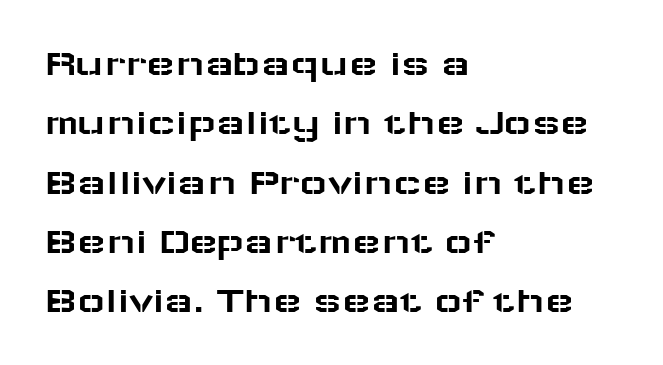
The image shows 38 px wide sans-serif type, upright; set left-aligned, normal line spacing (1.56x), normal letter spacing, not underlined; low stroke contrast and a medium x-height.
